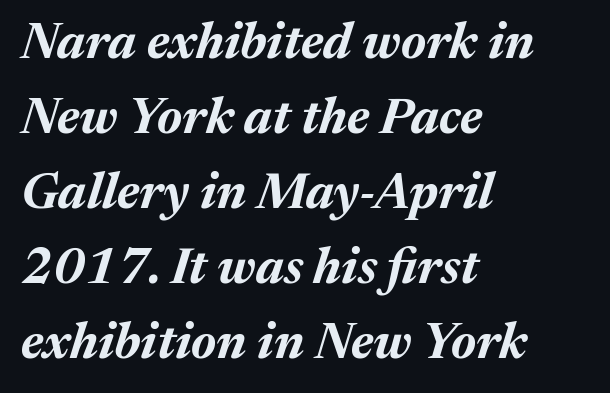
The image shows 50 px bold type, italic (leaning right); set left-aligned, normal line spacing (1.5x), normal letter spacing, not underlined; medium stroke contrast and a medium x-height.
